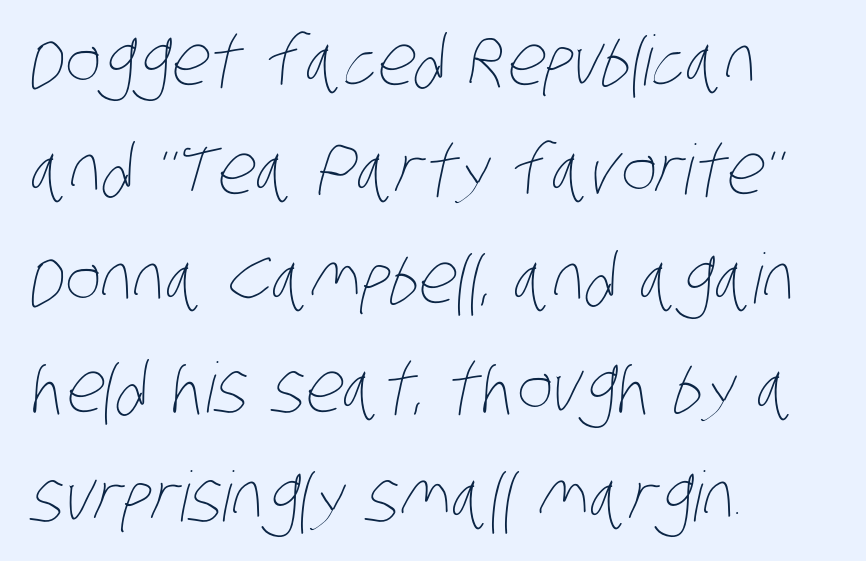
The image shows 69 px thin, condensed type; set left-aligned, normal line spacing (1.58x), normal letter spacing, not underlined; low stroke contrast and a large x-height.
